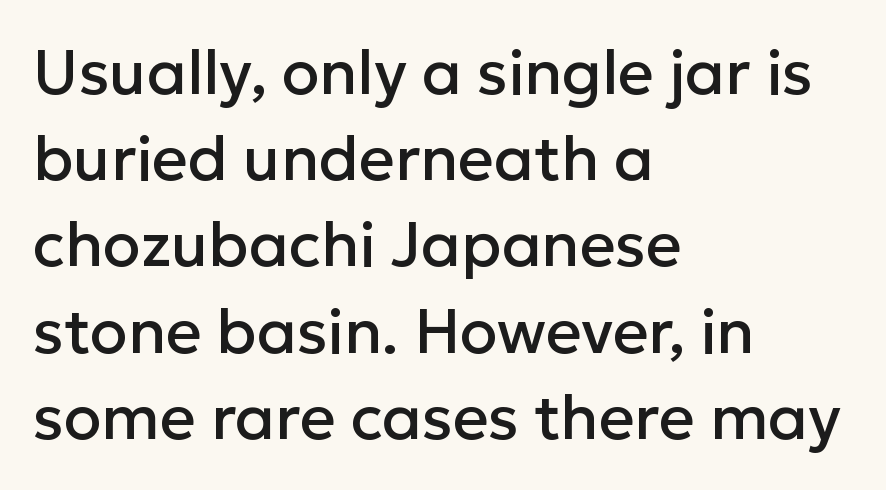
The passage is arranged the way most books set body copy — flush left. Unmarked baselines from the first word to the last. Nobody touched the tracking dial on this one. Vertical spacing — default. You could not count columns in this text — the font is proportionally spaced. Does the lettering tilt? It doesn't — this is upright.
